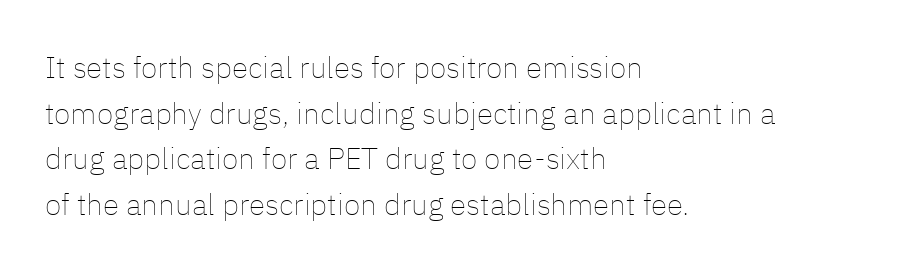
Q: Is the text bold? A: No.
Q: Is the text italic (slanted)? A: No, it is upright.
Q: Is the text underlined? A: No.
Q: How is the paragraph aligned? A: Left-aligned.
Q: Is the spacing between letters normal or unusually wide? A: Normal.
Q: Is the spacing between lines tight, normal or loose? A: Normal.
Q: Width (condensed, normal, or wide)? A: Normal.
Q: Stroke contrast? A: Low.
Q: x-height? A: Medium.
Q: Monospaced? A: No.
